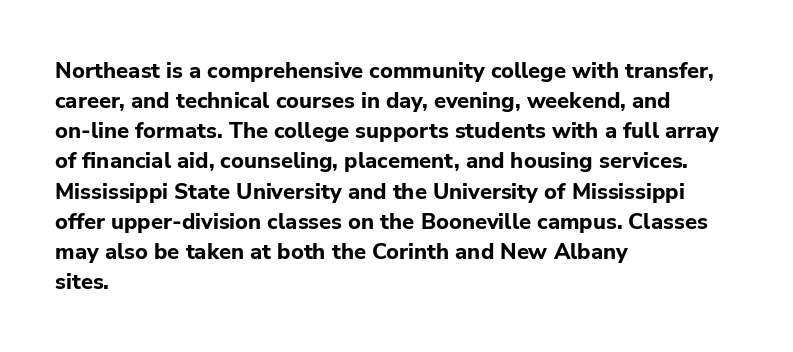
The image shows 22 px bold type, upright; set left-aligned, normal line spacing (1.37x), normal letter spacing, not underlined.
